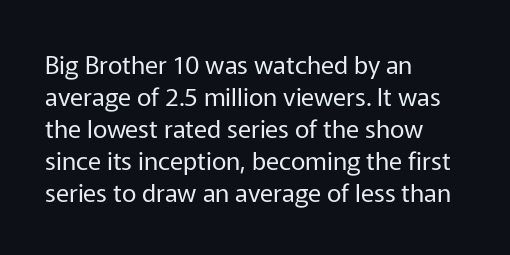
The image shows 25 px text type, upright; set left-aligned, normal line spacing (1.28x), normal letter spacing, not underlined.
